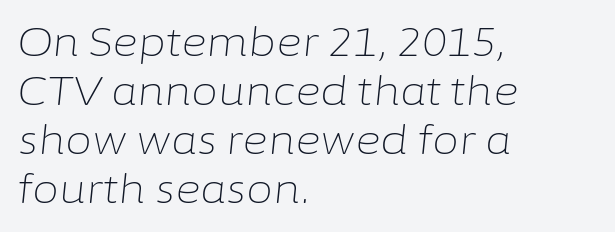
Caption: standard tracking, unaltered. The passage shown stacks its lines at a standard gap. One-word summary of the alignment: left. Each stroke keeps to a modest, everyday thickness or less. The rendering uses natural spacing where letterforms have individual widths.
